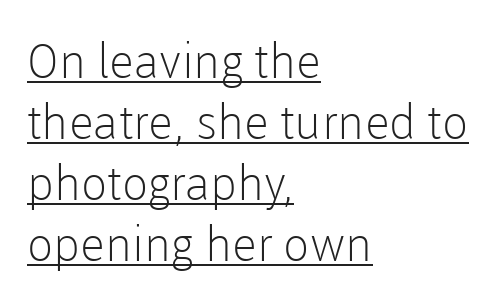
The lines in this sample share a left origin and differ only in where they stop. The letters look calm and open, with moderate or lighter stems. The line texture is even and compact thanks to regular tracking. You can see a thin bar hugging the bottom of the glyphs. Here the designer chose a conventional face with non-uniform glyph widths.
